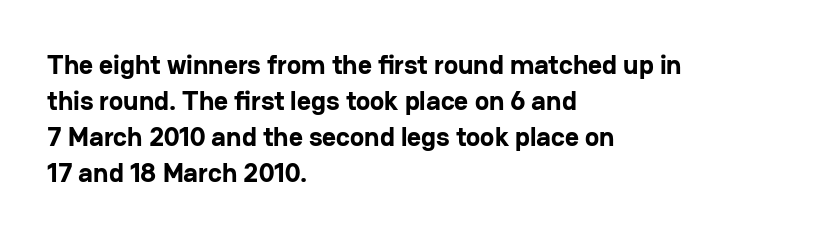
Q: Is the text bold? A: Yes.
Q: Is the text italic (slanted)? A: No, it is upright.
Q: Is the text underlined? A: No.
Q: How is the paragraph aligned? A: Left-aligned.
Q: Is the spacing between letters normal or unusually wide? A: Normal.
Q: Is the spacing between lines tight, normal or loose? A: Normal.
